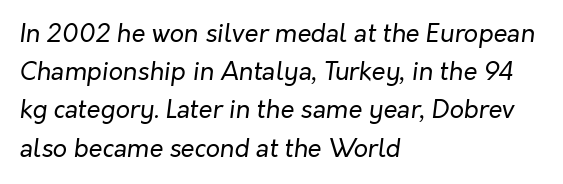
Clear beneath every line of the passage. The line texture is even and compact thanks to regular tracking. Which margin do the lines hug? The left one — the right edge is uneven. The typesetting does not lean heavy: it is not bold. The axis of the letterforms is tilted away from vertical.
